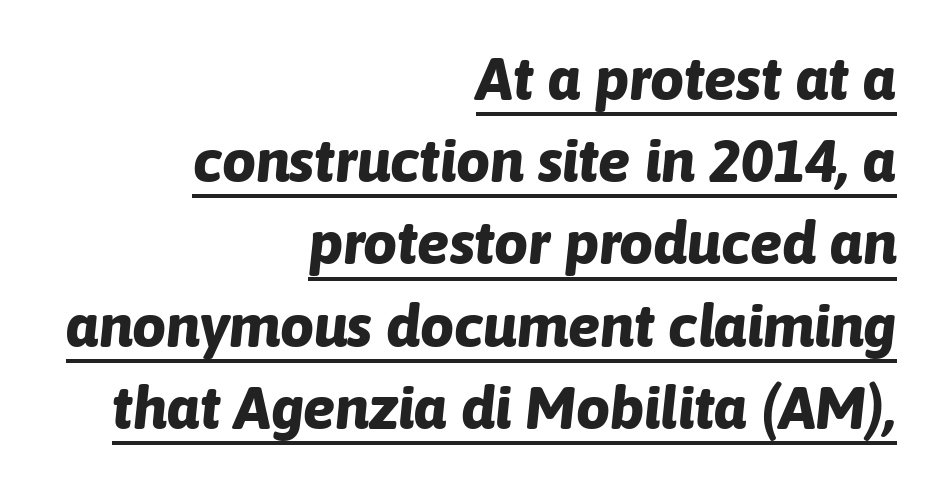
The image shows 60 px bold type, italic (leaning right); set right-aligned, normal line spacing (1.37x), normal letter spacing, underlined; low stroke contrast and a medium x-height.
